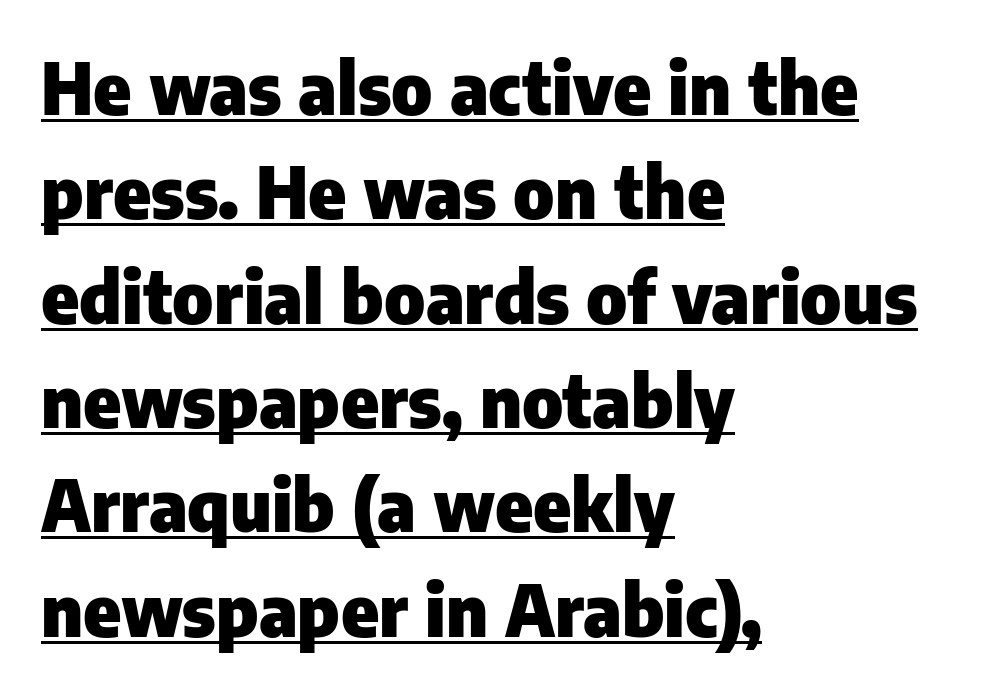
{"serif": "no", "italic": "no", "bold": "yes", "weight": "heavy", "width": "normal", "stroke_contrast": "low", "x_height": "medium", "monospaced": "no", "underline": "yes", "align": "left", "line_spacing": "normal", "line_spacing_ratio": 1.47, "letter_spacing": "normal", "letter_spacing_em": 0.0, "glyph_px": 71}
